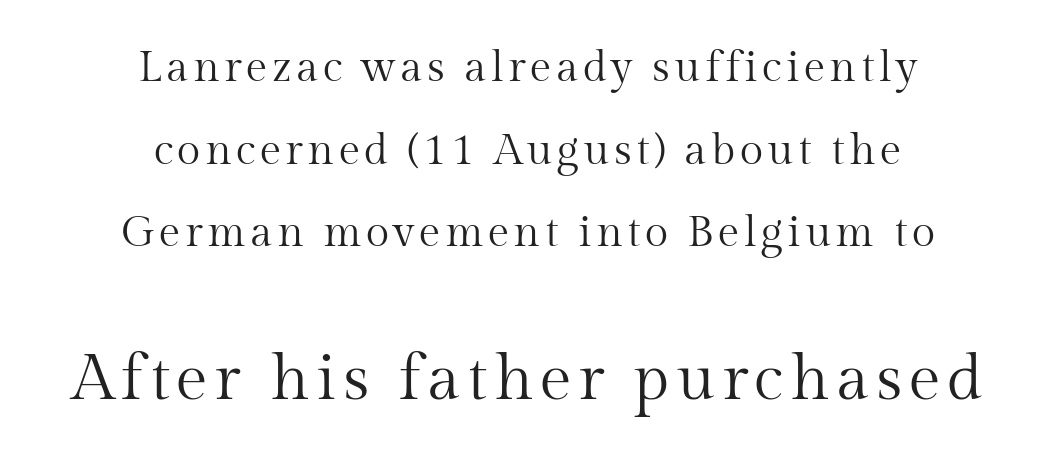
{"serif": "yes", "italic": "no", "bold": "no", "weight": "regular", "width": "normal", "stroke_contrast": "medium", "x_height": "medium", "monospaced": "no", "underline": "no", "align": "center", "line_spacing": "loose", "line_spacing_ratio": 1.92, "larger_block": "second", "size_ratio": 1.49, "glyph_px": 64}
